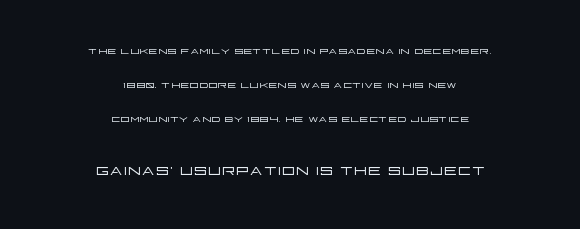
The image shows 21 px text type, upright; set centered, loose line spacing (2.44x), normal letter spacing, not underlined; the second (bottom) block is 1.5x larger.
